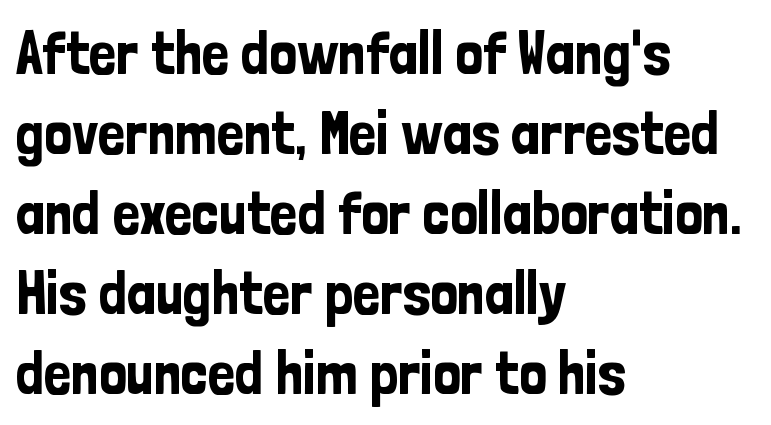
The image shows 61 px condensed sans-serif type, upright; set left-aligned, normal line spacing (1.31x), normal letter spacing, not underlined; low stroke contrast and a medium x-height.
